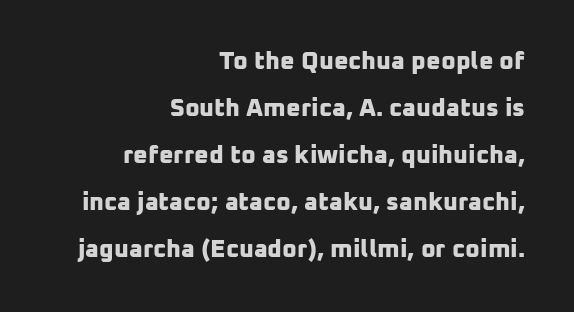
Q: Is the text bold? A: Yes.
Q: Is the text underlined? A: No.
Q: How is the paragraph aligned? A: Right-aligned.
Q: Is the spacing between letters normal or unusually wide? A: Normal.
